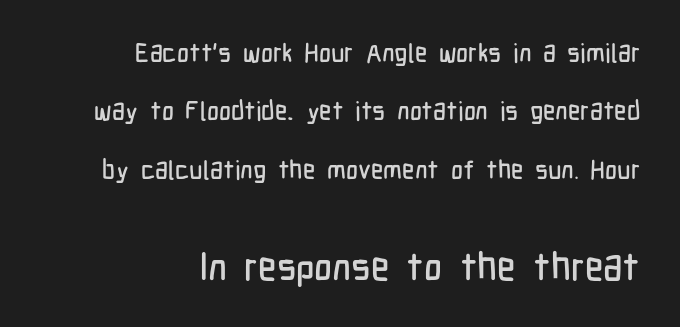
Leftover space on each line is placed entirely before the opening word. Two sizes are in play, and the larger belongs to the second block. Summary of vertical rhythm: relaxed, with wide interline spacing. The words here are not underlined. Students, note that the glyphs here touch the page at normal intervals.
